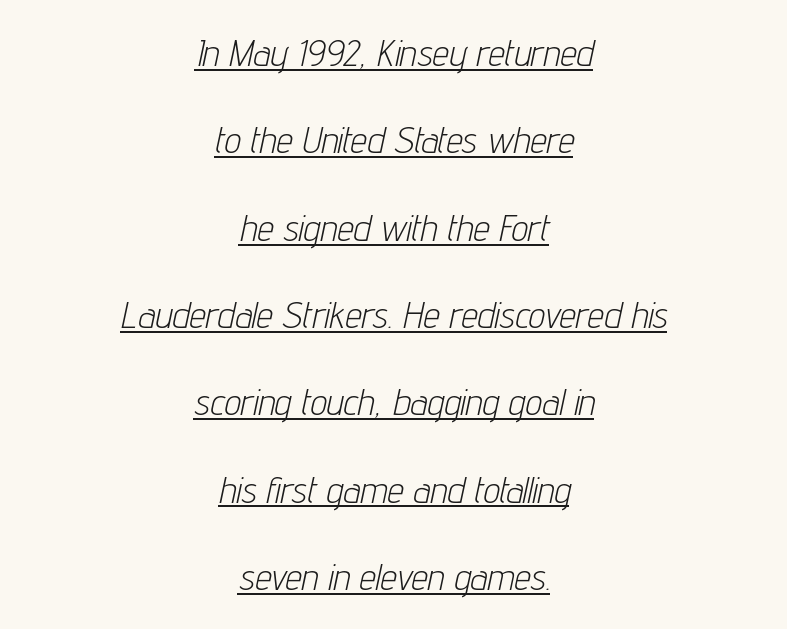
The image shows 37 px light, condensed type, italic (leaning right); set centered, loose line spacing (2.36x), normal letter spacing, underlined; low stroke contrast and a medium x-height.
